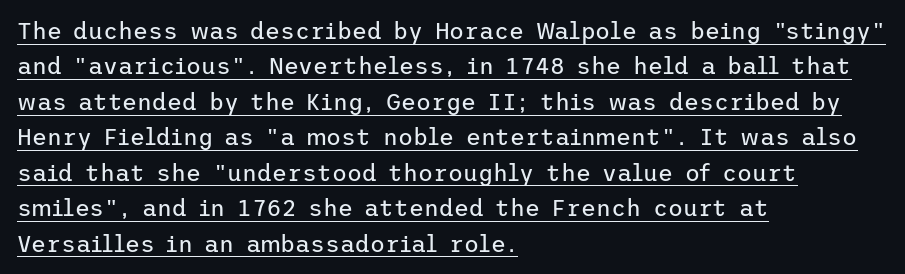
Q: Is the text bold? A: No.
Q: Is the text italic (slanted)? A: No, it is upright.
Q: Is the text underlined? A: Yes.
Q: How is the paragraph aligned? A: Left-aligned.
Q: Is the spacing between letters normal or unusually wide? A: Normal.
Q: Is the spacing between lines tight, normal or loose? A: Normal.
